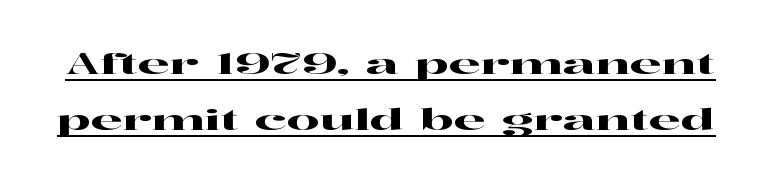
Glyph-to-glyph distance matches everyday printed text. Look at the bottom of the vertical strokes: they flare into serifs here. You could not count columns in this text — the font is proportionally spaced. Each new line begins a long way beneath the previous one. Nope, not italic — everything's standing straight. Looks like someone drew a line under every word here.
